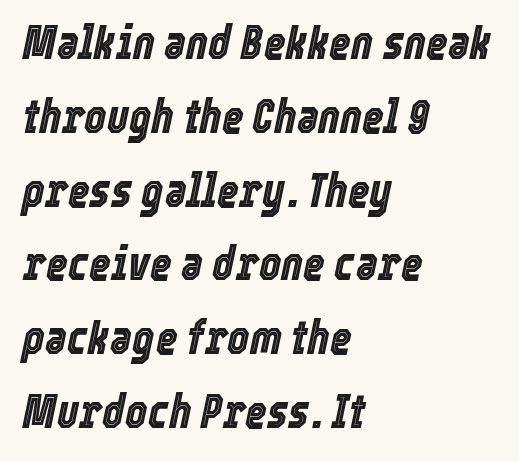
The image shows 47 px condensed type, italic (leaning right); set left-aligned, normal line spacing (1.57x), normal letter spacing, not underlined; a medium x-height.
